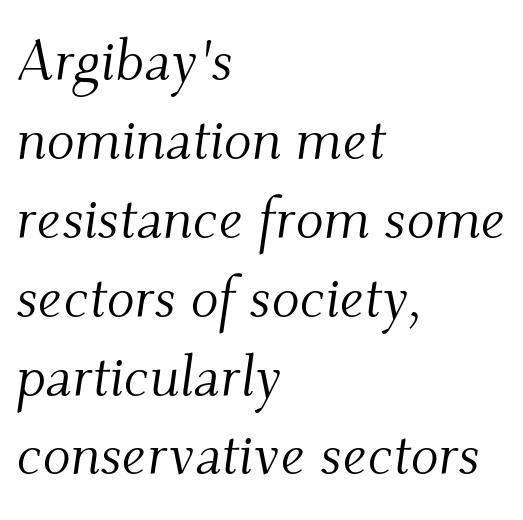
Q: Is the text bold? A: No.
Q: Is the text italic (slanted)? A: Yes, it leans right by about 9 degrees.
Q: Is the typeface a serif or a sans-serif typeface? A: Serif.
Q: Is the text underlined? A: No.
Q: How is the paragraph aligned? A: Left-aligned.
Q: Is the spacing between letters normal or unusually wide? A: Normal.
Q: Is the spacing between lines tight, normal or loose? A: Normal.
Q: Width (condensed, normal, or wide)? A: Normal.
Q: Stroke contrast? A: Medium.
Q: x-height? A: Small.
Q: Monospaced? A: No.
